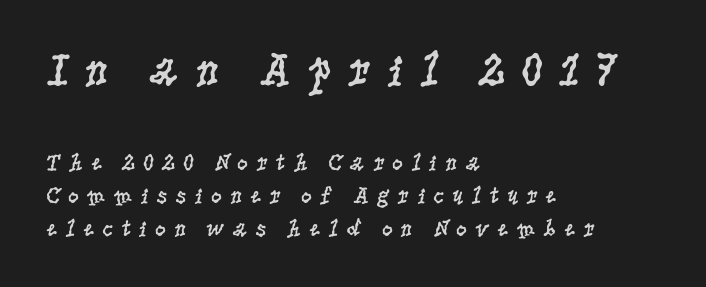
The image shows 48 px regular-weight, condensed serif type; set left-aligned, normal line spacing (1.37x), unusually wide letter spacing (+0.31 em), not underlined; the first (top) block is 2.0x larger; low stroke contrast and a large x-height.
